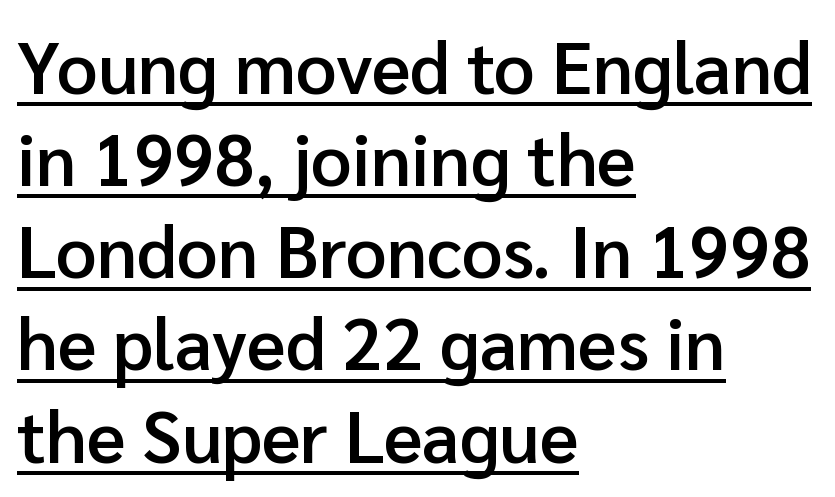
A somewhat darkened texture: the type is semibold rather than bold. Stroke terminals: plain, sans-serif. Character widths vary here, with narrow letters taking less room than wide ones. A roman cut, with each character standing at attention. Teacher's note: observe the even left margin — that is flush-left alignment.
